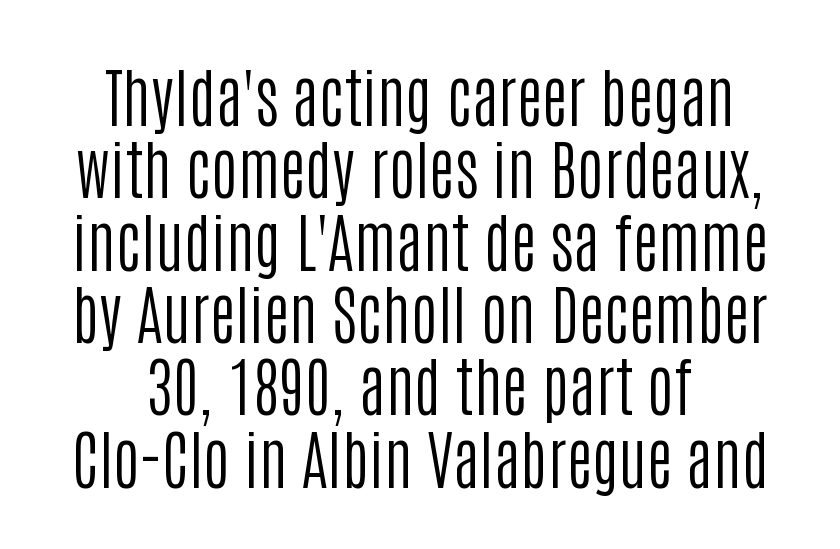
The image shows 64 px regular-weight, condensed sans-serif type, upright; set tight line spacing (1.13x), normal letter spacing, not underlined; low stroke contrast and a large x-height.
